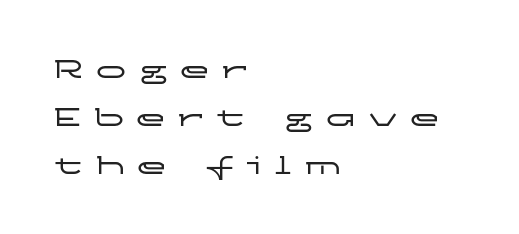
{"serif": "no", "italic": "no", "width": "wide", "stroke_contrast": "low", "x_height": "medium", "monospaced": "no", "underline": "no", "align": "left", "line_spacing": "normal", "line_spacing_ratio": 1.6, "letter_spacing": "wide", "letter_spacing_em": 0.41, "glyph_px": 30}
